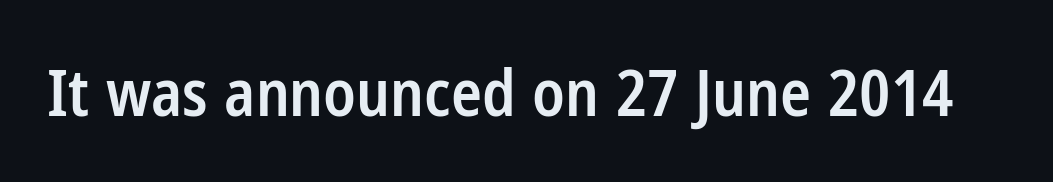
{"serif": "no", "italic": "no", "bold": "semi", "weight": "semibold", "width": "condensed", "stroke_contrast": "low", "x_height": "medium", "monospaced": "no", "underline": "no", "letter_spacing": "normal", "letter_spacing_em": 0.0, "glyph_px": 64}
